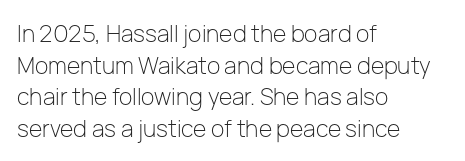
The strokes are not fattened; the text isn't bold. Beneath every word, the page is bare. Every row of glyphs begins at an identical x-position on the left. In terms of posture, this sample is upright.
